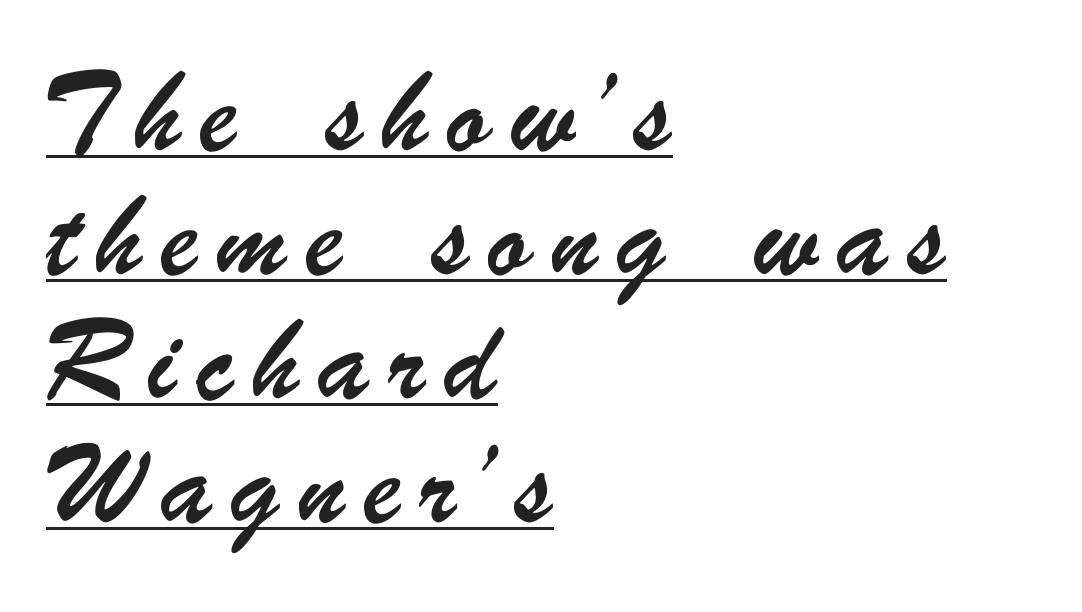
The image shows 51 px condensed sans-serif type; set left-aligned, loose line spacing (2.43x), unusually wide letter spacing (+0.36 em), underlined; low stroke contrast and a small x-height.
